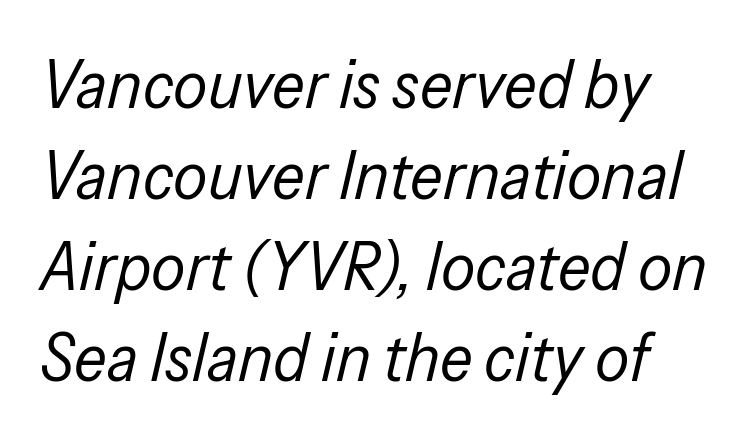
Q: Is the text bold? A: No.
Q: Is the text italic (slanted)? A: Yes, it leans right by about 13 degrees.
Q: Is the text underlined? A: No.
Q: Is the spacing between letters normal or unusually wide? A: Normal.
Q: Is the spacing between lines tight, normal or loose? A: Normal.
Q: Width (condensed, normal, or wide)? A: Condensed.
Q: Stroke contrast? A: Low.
Q: x-height? A: Medium.
Q: Monospaced? A: No.
